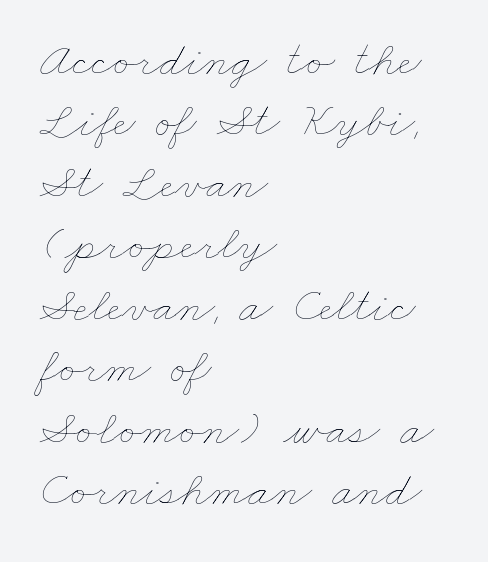
Just letters on the line, the space beneath them empty. This is not heavy type; no bold has been used. Does extra space separate the letters? No, they use regular spacing. All the whitespace from short lines collects on the right. Looks like regular typesetting: each glyph gets only the width it needs.
